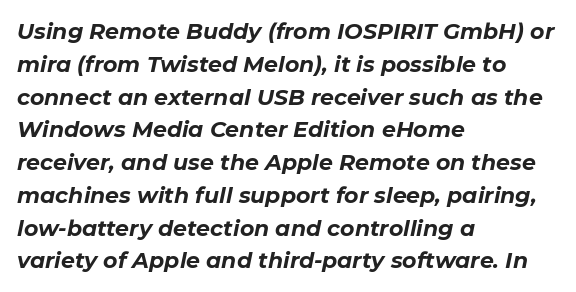
Glance below the letters and you will spot only blank space. This rendering uses left alignment, leaving the right contour irregular. The designer left line spacing at the default. Posture: slanted. You could call the tracking neutral — neither tight nor loose. Look at the stroke-to-counter ratio: heavy, a bold.
